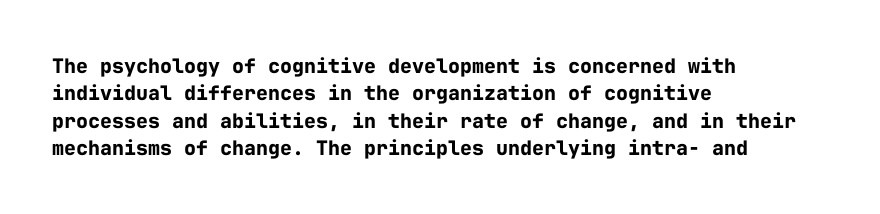
The image shows 20 px bold type, upright; set left-aligned, normal line spacing (1.37x), normal letter spacing, not underlined.
